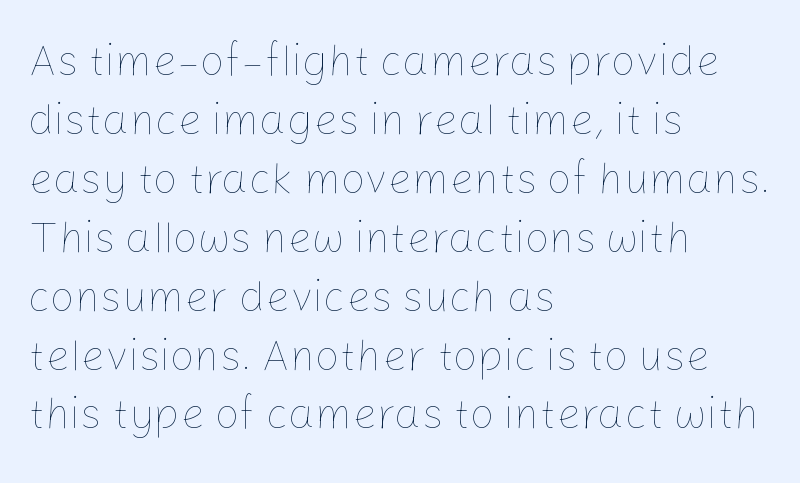
Heft: none added — not bold. In terms of posture, this sample is upright. These lines stack with their left ends in a neat column. These lines are rendered in a variable-pitch font. The words here are not underlined. Summary of vertical rhythm: regular, with standard interline spacing.
